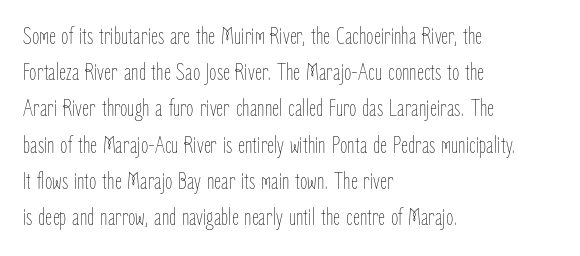
Default kerning and tracking; the words read as compact shapes. Tall strokes in this sample are plumb rather than angled. This rendering uses left alignment, leaving the right contour irregular. Students, observe: this is what conventionally led text looks like. Each stroke keeps to a modest, everyday thickness or less. Honestly, there is no underline to notice here at all.
